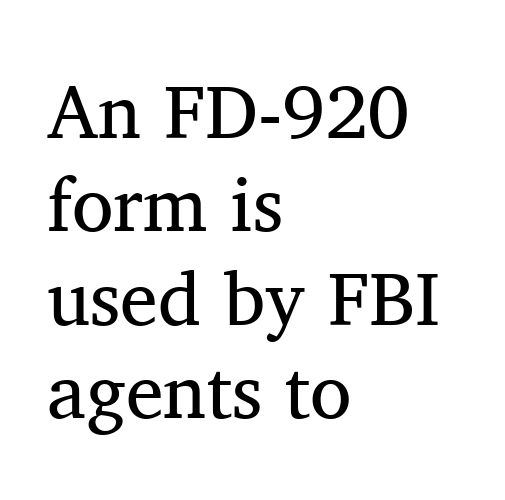
The image shows 76 px regular-weight serif type, upright; set left-aligned, line spacing 1.23x, normal letter spacing, not underlined; medium stroke contrast and a medium x-height.
